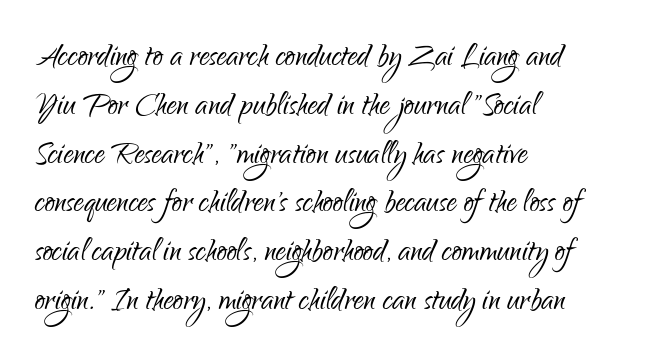
Q: Is the text bold? A: No.
Q: Is the text italic (slanted)? A: Yes.
Q: Is the typeface a serif or a sans-serif typeface? A: Sans-serif.
Q: Is the text underlined? A: No.
Q: How is the paragraph aligned? A: Left-aligned.
Q: Is the spacing between letters normal or unusually wide? A: Normal.
Q: Width (condensed, normal, or wide)? A: Condensed.
Q: Stroke contrast? A: Low.
Q: x-height? A: Small.
Q: Monospaced? A: No.
